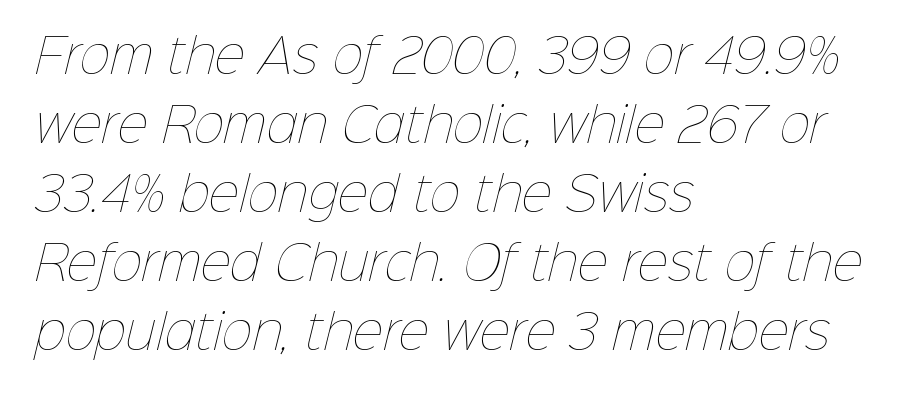
{"bold": "no", "weight": "thin", "width": "normal", "stroke_contrast": "low", "x_height": "medium", "monospaced": "no", "underline": "no", "align": "left", "line_spacing": "normal", "line_spacing_ratio": 1.47, "letter_spacing": "normal", "letter_spacing_em": 0.0, "glyph_px": 47}
